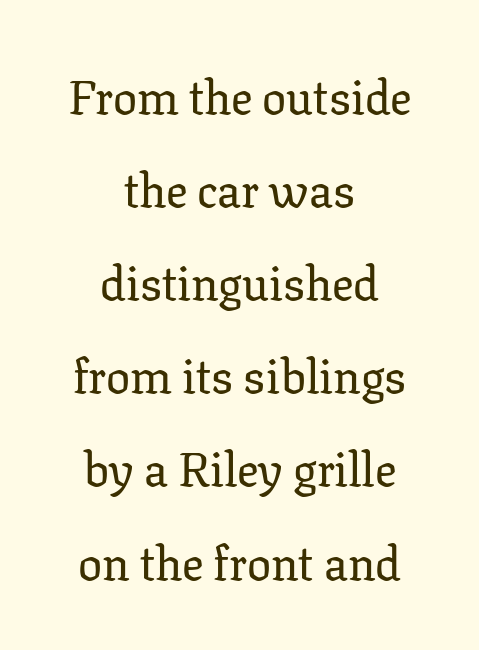
{"serif": "yes", "italic": "no", "width": "normal", "stroke_contrast": "low", "x_height": "medium", "monospaced": "no", "underline": "no", "align": "center", "line_spacing": "loose", "line_spacing_ratio": 1.94, "letter_spacing": "normal", "letter_spacing_em": 0.0, "glyph_px": 48}
